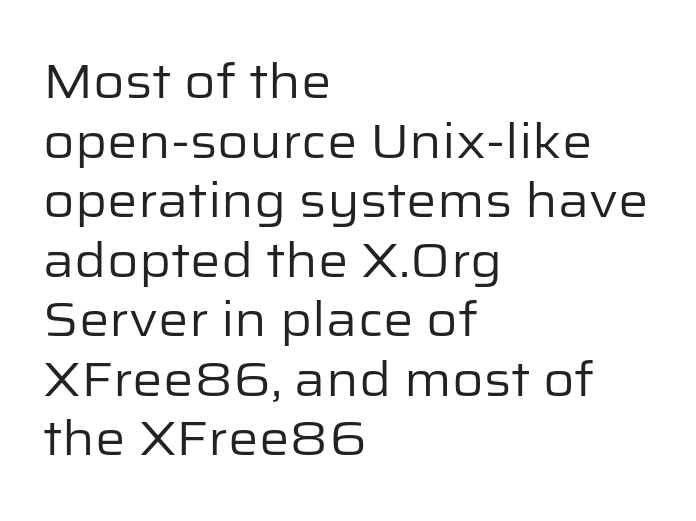
Does extra space separate the letters? No, they use regular spacing. Serif or sans? Sans — the stroke terminals are bare. The rendering uses natural spacing where letterforms have individual widths. The string is rendered with underlining switched off. Stems and bowls with no extra thickness — not bold.
